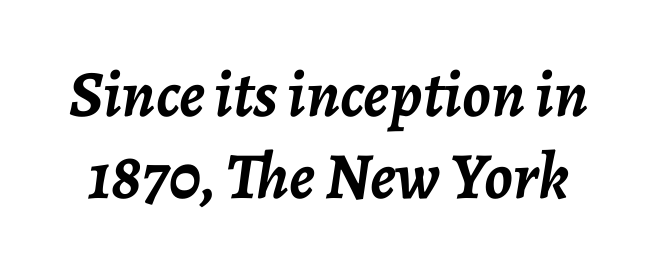
{"italic": "yes", "lean": "right", "slant_degrees": 7, "bold": "yes", "weight": "semibold", "width": "normal", "stroke_contrast": "low", "x_height": "medium", "monospaced": "no", "underline": "no", "line_spacing": "normal", "line_spacing_ratio": 1.25, "letter_spacing": "normal", "letter_spacing_em": 0.0, "glyph_px": 66}
